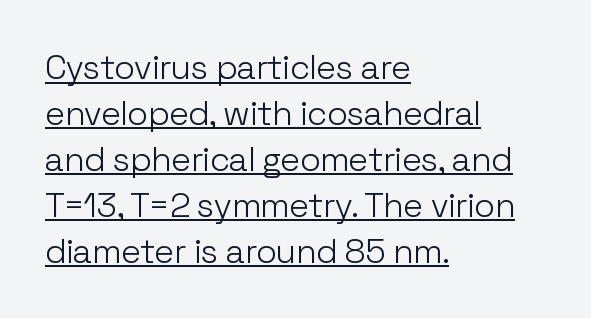
Unlike italic type, these characters show no tilt at all. Each word holds together tightly as a unit, with standard inter-letter gaps. Interline gaps are of average width in this sample. The paragraph has a hard left edge and a soft right edge. A baseline rule has been typeset under these characters. A sans-serif font was chosen for this passage.
